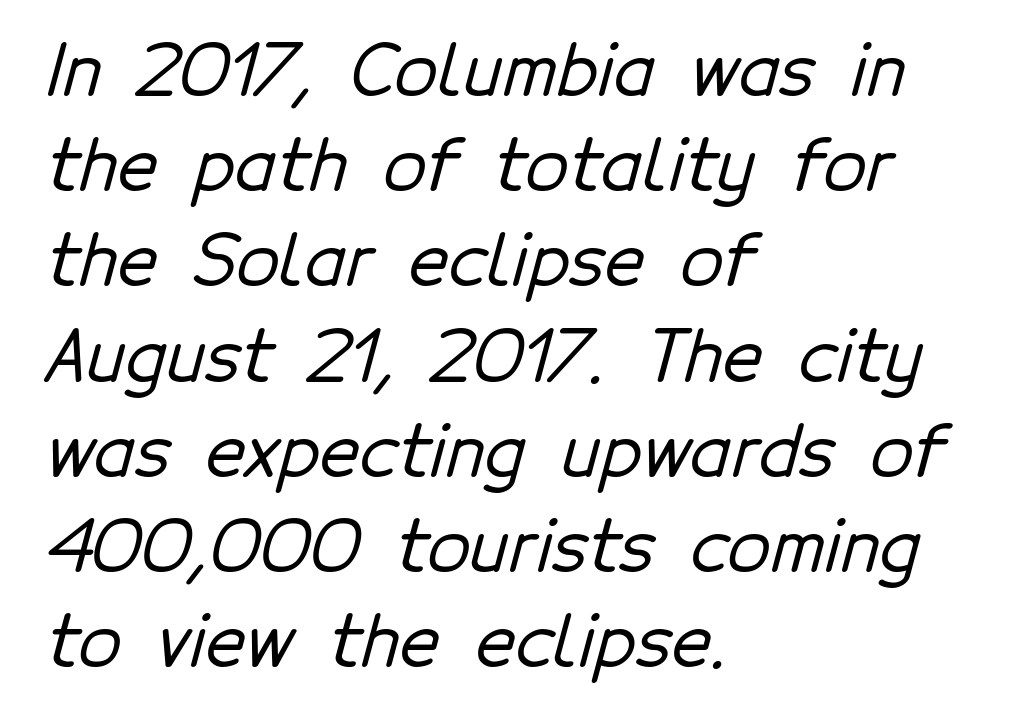
Q: Is the typeface a serif or a sans-serif typeface? A: Sans-serif.
Q: Is the text underlined? A: No.
Q: How is the paragraph aligned? A: Left-aligned.
Q: Is the spacing between letters normal or unusually wide? A: Normal.
Q: Is the spacing between lines tight, normal or loose? A: Normal.
Q: Width (condensed, normal, or wide)? A: Normal.
Q: Stroke contrast? A: Low.
Q: x-height? A: Medium.
Q: Monospaced? A: No.
